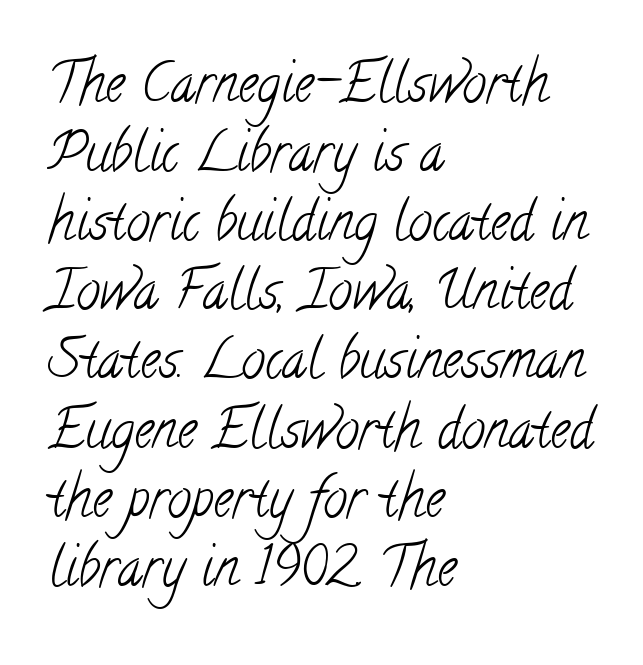
{"bold": "no", "weight": "light", "width": "condensed", "stroke_contrast": "low", "x_height": "small", "monospaced": "no", "underline": "no", "align": "left", "line_spacing": "normal", "line_spacing_ratio": 1.28, "letter_spacing": "normal", "letter_spacing_em": 0.0, "glyph_px": 54}
